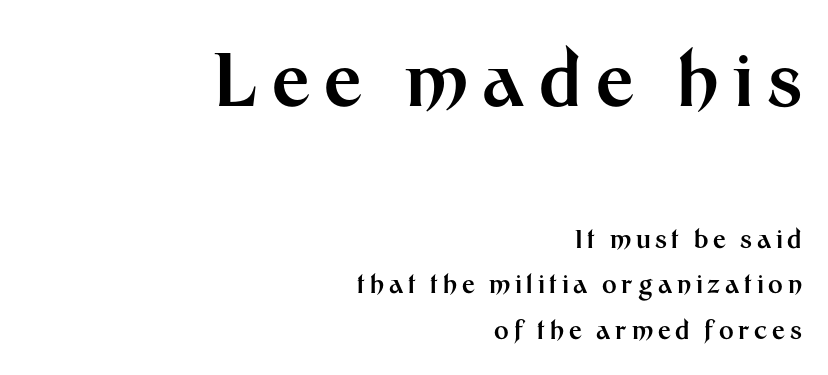
The image shows 74 px bold sans-serif type, upright; set right-aligned, line spacing 1.83x, not underlined; the first (top) block is 2.96x larger; medium stroke contrast and a medium x-height.
